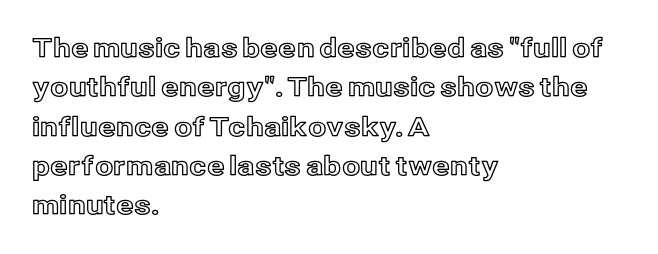
The image shows 26 px text type, upright; set left-aligned, normal line spacing (1.51x), normal letter spacing, not underlined.
